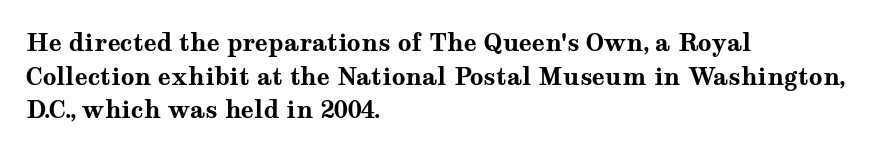
The image shows 24 px bold type, upright; set left-aligned, normal line spacing (1.4x), normal letter spacing, not underlined.
